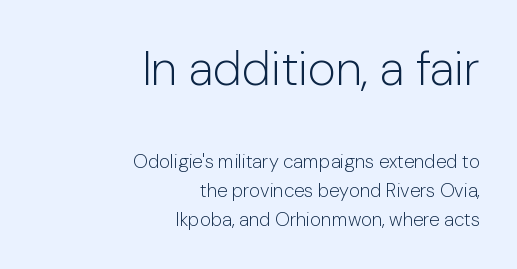
Q: Is the text bold? A: No.
Q: Is the text italic (slanted)? A: No, it is upright.
Q: Is the typeface a serif or a sans-serif typeface? A: Sans-serif.
Q: Is the text underlined? A: No.
Q: How is the paragraph aligned? A: Right-aligned.
Q: Is the spacing between letters normal or unusually wide? A: Normal.
Q: Is the spacing between lines tight, normal or loose? A: Normal.
Q: Which block of text is set in a larger size, the first (top) or the second (bottom)? A: The first (top) one.
Q: Width (condensed, normal, or wide)? A: Normal.
Q: Stroke contrast? A: Low.
Q: x-height? A: Medium.
Q: Monospaced? A: No.
